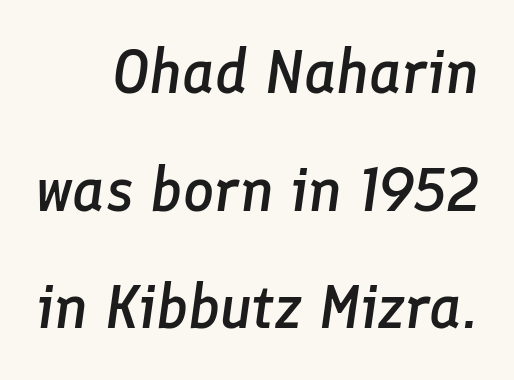
Q: Is the text bold? A: Semi-bold.
Q: Is the text italic (slanted)? A: Yes, it leans right by about 8 degrees.
Q: Is the text underlined? A: No.
Q: How is the paragraph aligned? A: Right-aligned.
Q: Is the spacing between letters normal or unusually wide? A: Normal.
Q: Is the spacing between lines tight, normal or loose? A: Loose.
Q: Width (condensed, normal, or wide)? A: Normal.
Q: Stroke contrast? A: Low.
Q: x-height? A: Medium.
Q: Monospaced? A: No.
